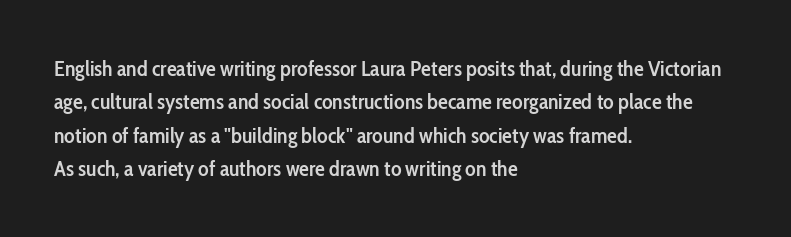
{"italic": "no", "bold": "semi", "underline": "no", "align": "left", "line_spacing": "normal", "line_spacing_ratio": 1.52, "letter_spacing": "normal", "letter_spacing_em": 0.0, "glyph_px": 22}
